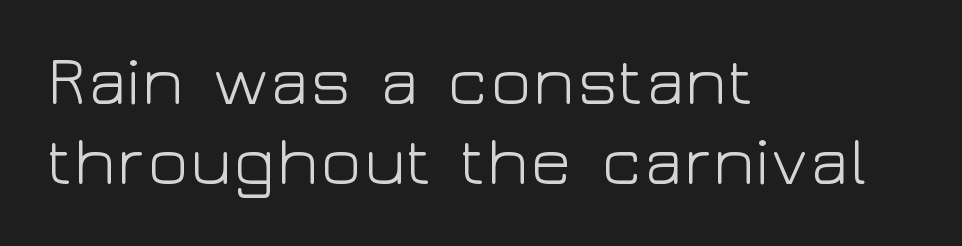
{"serif": "no", "italic": "no", "bold": "no", "weight": "light", "width": "wide", "stroke_contrast": "low", "x_height": "medium", "monospaced": "no", "underline": "no", "align": "left", "line_spacing_ratio": 1.16, "letter_spacing": "normal", "letter_spacing_em": 0.0, "glyph_px": 69}
